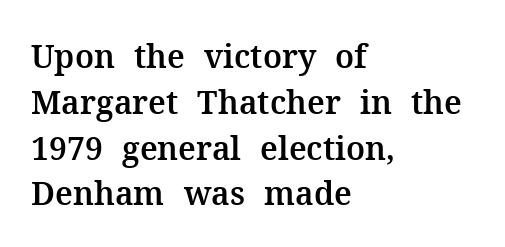
Q: Is the text italic (slanted)? A: No, it is upright.
Q: Is the typeface a serif or a sans-serif typeface? A: Serif.
Q: Is the text underlined? A: No.
Q: How is the paragraph aligned? A: Left-aligned.
Q: Is the spacing between letters normal or unusually wide? A: Normal.
Q: Is the spacing between lines tight, normal or loose? A: Normal.
Q: Width (condensed, normal, or wide)? A: Normal.
Q: Stroke contrast? A: Medium.
Q: x-height? A: Medium.
Q: Monospaced? A: No.
